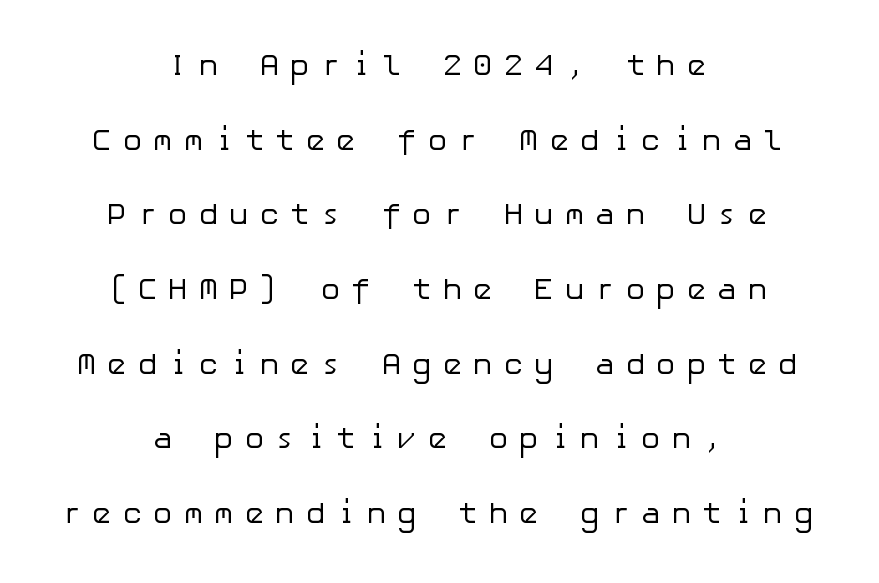
The line texture is sparse and dotted thanks to wide tracking. Unbolded letterforms with no extra heft. Descender tails drop into unmarked territory. Students, observe: this is what heavily led, spacious text looks like. The typeface chosen for these lines omits serifs.
